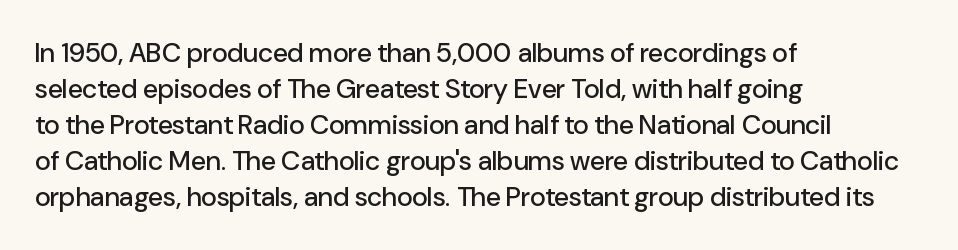
Vertically, the passage feels balanced, rows spaced as you'd expect. The face used here is rendered with its standard letterfit. The words here are not underlined. Posture: straight, roman, zero tilt.
